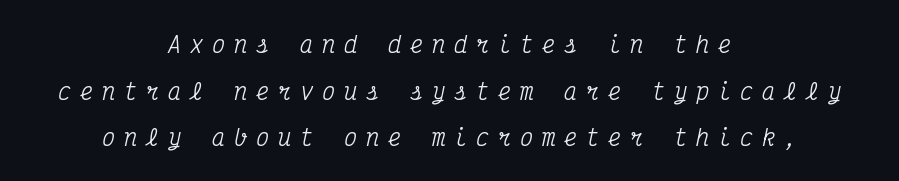
Q: Is the text italic (slanted)? A: Yes, it leans right by about 12 degrees.
Q: Is the text underlined? A: No.
Q: How is the paragraph aligned? A: Centered.
Q: Is the spacing between letters normal or unusually wide? A: Unusually wide.
Q: Is the spacing between lines tight, normal or loose? A: Loose.
